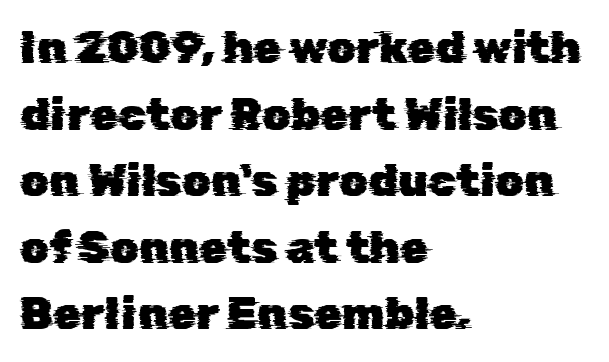
The image shows 45 px sans-serif type; set left-aligned, normal line spacing (1.48x), normal letter spacing, not underlined; low stroke contrast and a medium x-height.
